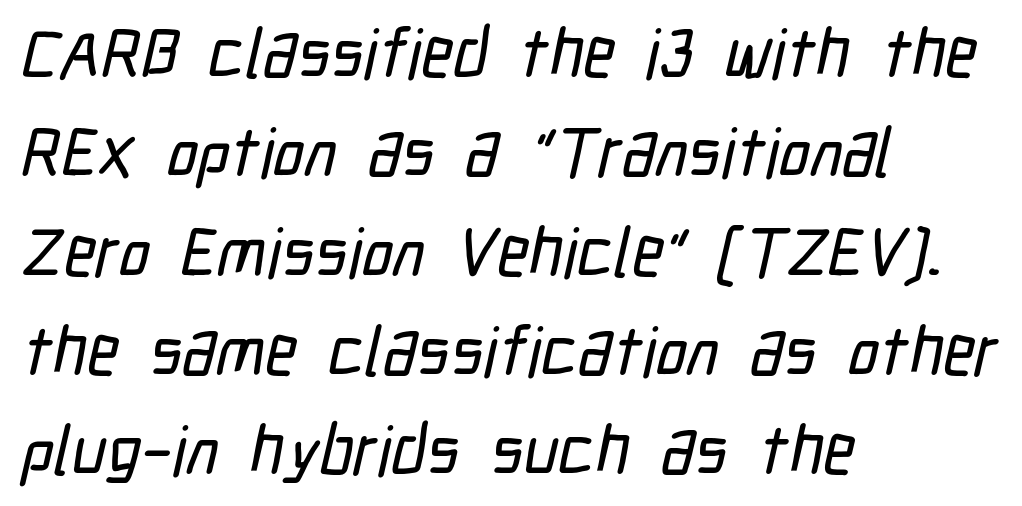
Q: Is the typeface a serif or a sans-serif typeface? A: Sans-serif.
Q: Is the text underlined? A: No.
Q: How is the paragraph aligned? A: Left-aligned.
Q: Is the spacing between letters normal or unusually wide? A: Normal.
Q: Is the spacing between lines tight, normal or loose? A: Normal.
Q: Width (condensed, normal, or wide)? A: Condensed.
Q: Stroke contrast? A: Low.
Q: x-height? A: Medium.
Q: Monospaced? A: No.
